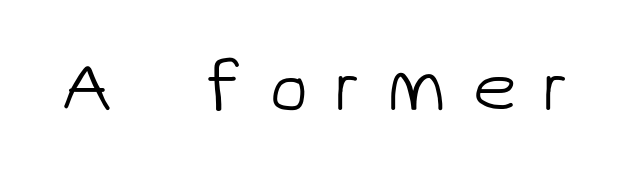
The type is letterspaced generously, with wide tracking. A bare baseline throughout the passage. You could not count columns in this text — the font is proportionally spaced. The characters display no serif detailing; their extremities are plain.
